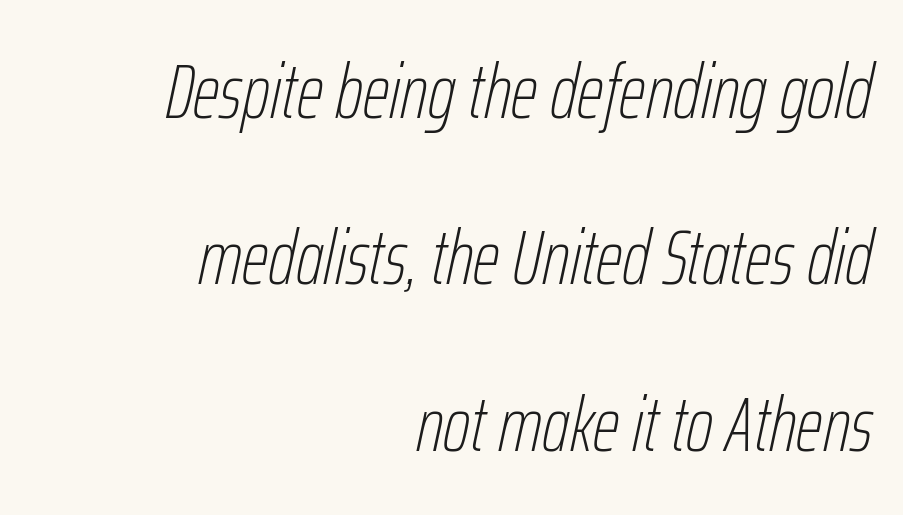
Tracking value appears to be zero — textbook default spacing. Compared with typical paragraphs, the rows here are farther apart. Letters have the restrained weight of plain body copy at most. Has an underline been added? It has not.
